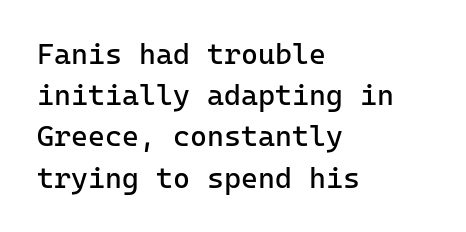
Q: Is the text bold? A: No.
Q: Is the text italic (slanted)? A: No, it is upright.
Q: Is the typeface a serif or a sans-serif typeface? A: Sans-serif.
Q: Is the text underlined? A: No.
Q: How is the paragraph aligned? A: Left-aligned.
Q: Is the spacing between letters normal or unusually wide? A: Normal.
Q: Is the spacing between lines tight, normal or loose? A: Normal.
Q: Width (condensed, normal, or wide)? A: Normal.
Q: Stroke contrast? A: Low.
Q: x-height? A: Medium.
Q: Monospaced? A: Yes.
